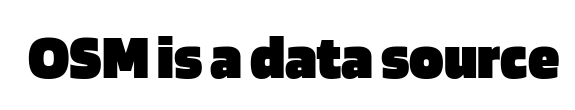
Q: Is the text bold? A: Yes.
Q: Is the text italic (slanted)? A: No, it is upright.
Q: Is the typeface a serif or a sans-serif typeface? A: Sans-serif.
Q: Is the text underlined? A: No.
Q: Is the spacing between letters normal or unusually wide? A: Normal.
Q: Width (condensed, normal, or wide)? A: Normal.
Q: Stroke contrast? A: Low.
Q: x-height? A: Large.
Q: Monospaced? A: No.
